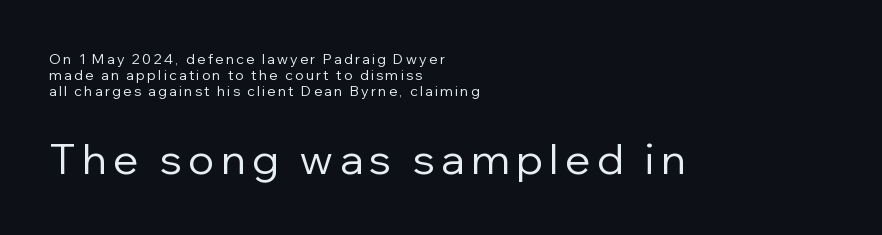
The setting favours the left margin, as ordinary paragraphs usually do. The typeface chosen for these lines omits serifs. Stroke thickness stays within the range of a standard reading face or lighter. The lettering holds an erect, upright posture throughout.
